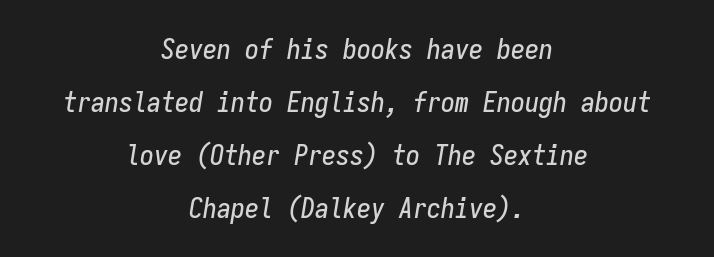
Does the lettering tilt? It does — this is italic. Descenders are the only things crossing below the line. The rendering positions every line midway between the sides. Between one letter and the next there's only the usual sliver of space. The passage shown is typed in a monospace face where columns stay perfectly aligned.
